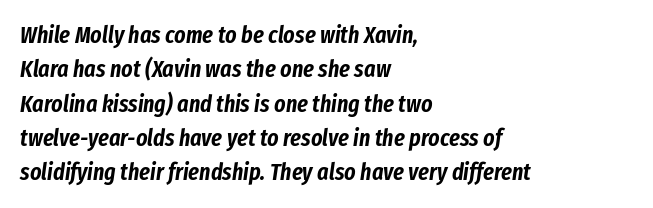
Q: Is the text italic (slanted)? A: Yes, it leans right by about 8 degrees.
Q: Is the text underlined? A: No.
Q: How is the paragraph aligned? A: Left-aligned.
Q: Is the spacing between letters normal or unusually wide? A: Normal.
Q: Is the spacing between lines tight, normal or loose? A: Normal.
